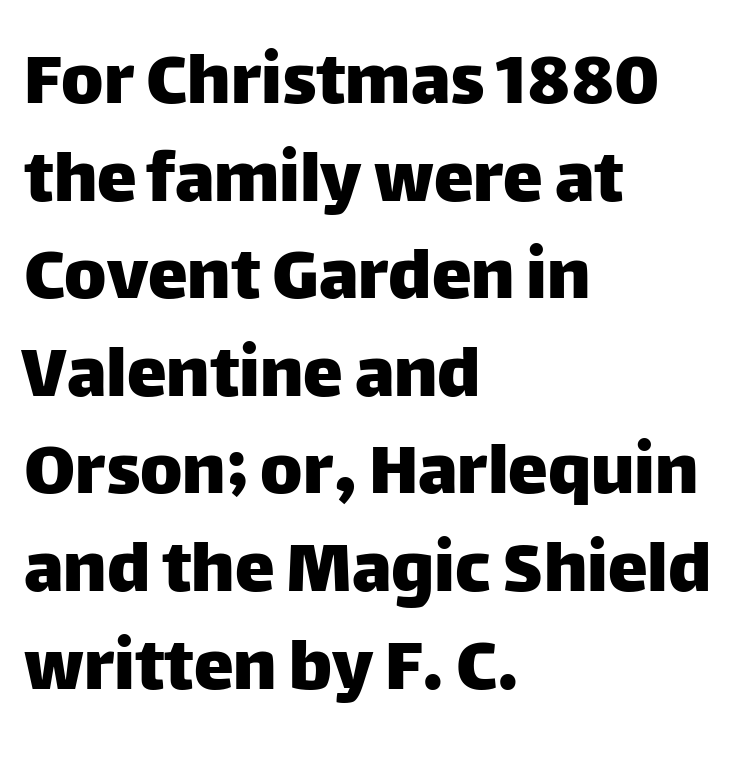
Q: Is the text italic (slanted)? A: No, it is upright.
Q: Is the typeface a serif or a sans-serif typeface? A: Sans-serif.
Q: Is the text underlined? A: No.
Q: How is the paragraph aligned? A: Left-aligned.
Q: Is the spacing between letters normal or unusually wide? A: Normal.
Q: Width (condensed, normal, or wide)? A: Normal.
Q: Stroke contrast? A: Low.
Q: x-height? A: Large.
Q: Monospaced? A: No.
